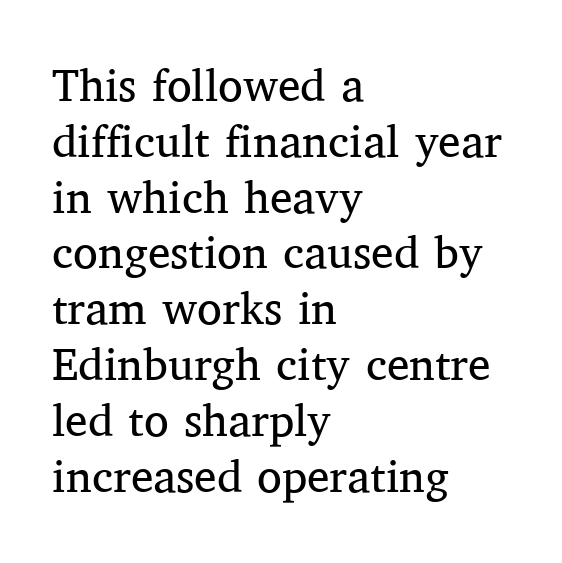
The image shows 45 px regular-weight serif type, upright; set left-aligned, line spacing 1.24x, normal letter spacing, not underlined; medium stroke contrast and a medium x-height.
